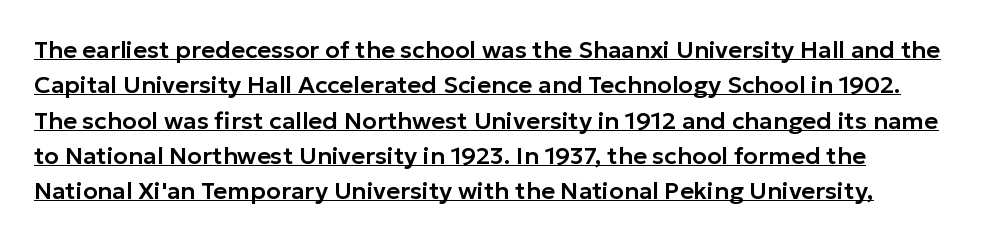
This sample uses an upright cut, with every glyph sitting square on the baseline. The line texture is even and compact thanks to regular tracking. Underlining? Definitely there. How would I describe the line gaps? Plain and ordinary.
